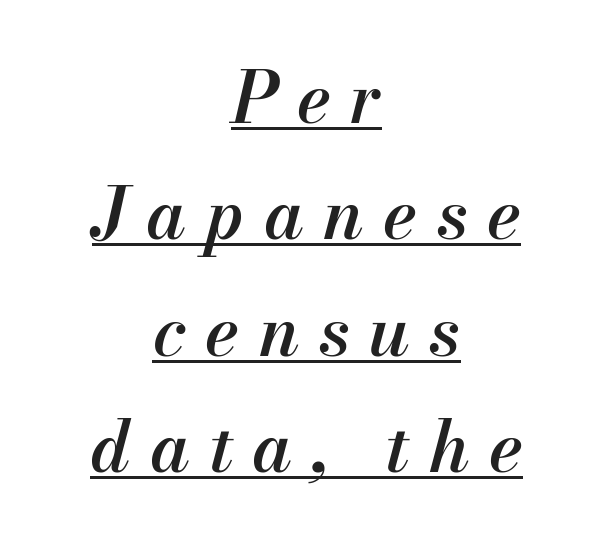
The image shows 71 px semibold type, italic (leaning right); set centered, normal line spacing (1.64x), unusually wide letter spacing (+0.27 em), underlined; medium stroke contrast and a small x-height.
